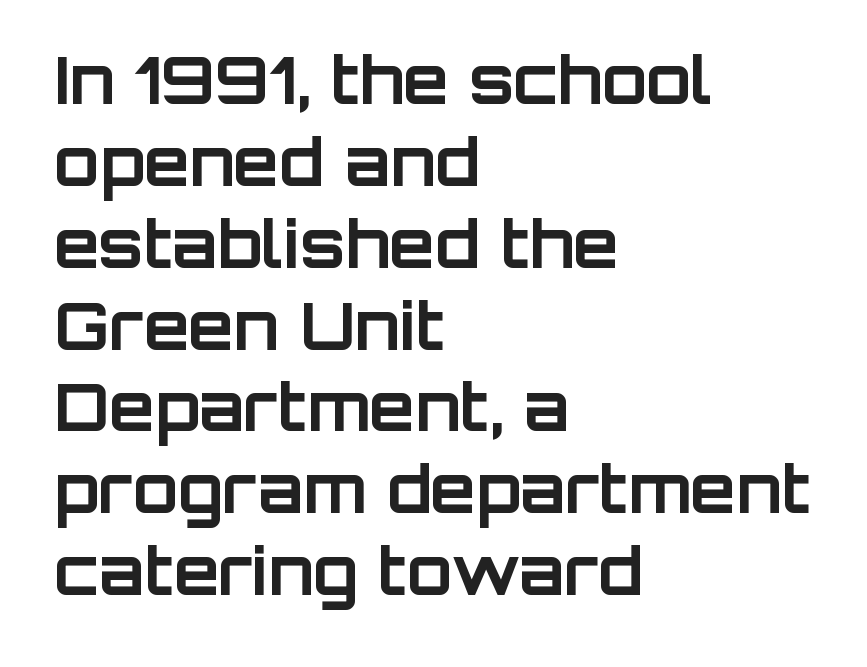
The image shows 66 px bold sans-serif type, upright; set left-aligned, line spacing 1.24x, normal letter spacing, not underlined; low stroke contrast and a large x-height.
